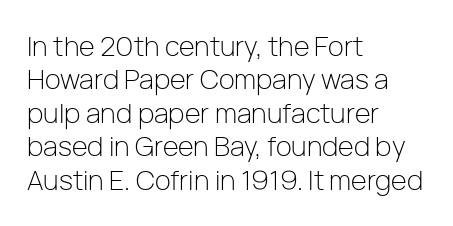
The image shows 27 px text type, upright; set left-aligned, line spacing 1.24x, normal letter spacing, not underlined.
